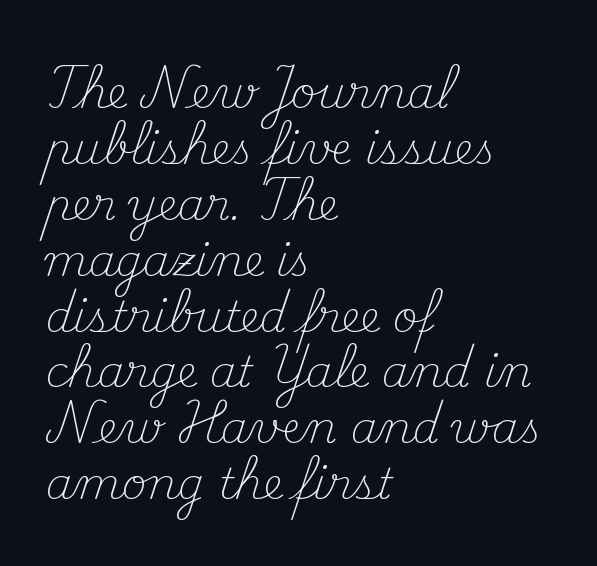
{"serif": "yes", "bold": "no", "weight": "light", "width": "normal", "stroke_contrast": "medium", "x_height": "small", "monospaced": "no", "underline": "no", "align": "left", "line_spacing": "normal", "line_spacing_ratio": 1.3, "letter_spacing": "normal", "letter_spacing_em": 0.0, "glyph_px": 43}
